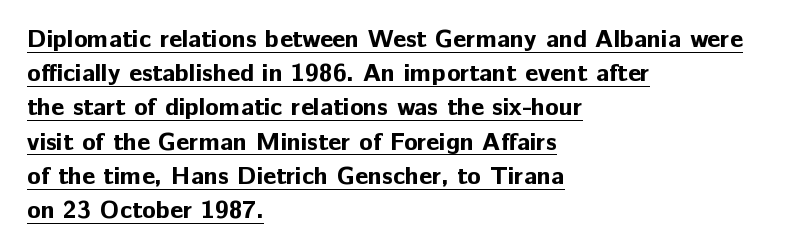
Q: Is the text bold? A: Yes.
Q: Is the text italic (slanted)? A: No, it is upright.
Q: Is the text underlined? A: Yes.
Q: How is the paragraph aligned? A: Left-aligned.
Q: Is the spacing between letters normal or unusually wide? A: Normal.
Q: Is the spacing between lines tight, normal or loose? A: Normal.
